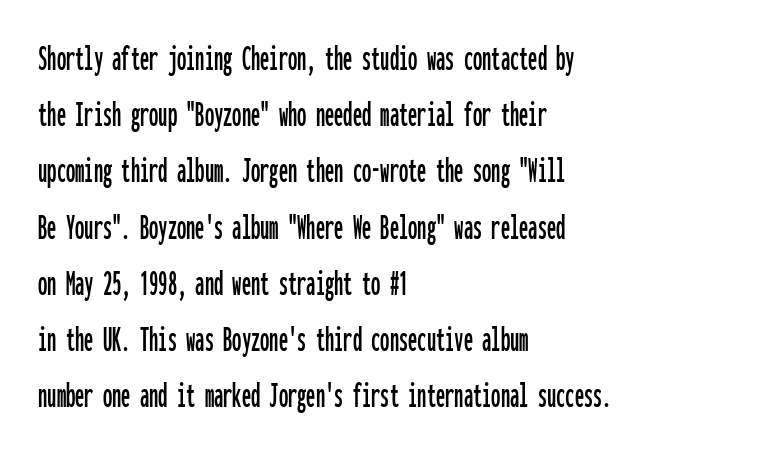
{"serif": "no", "italic": "no", "width": "condensed", "stroke_contrast": "low", "x_height": "medium", "monospaced": "yes", "underline": "no", "align": "left", "line_spacing": "normal", "line_spacing_ratio": 1.52, "letter_spacing": "normal", "letter_spacing_em": 0.0, "glyph_px": 37}
